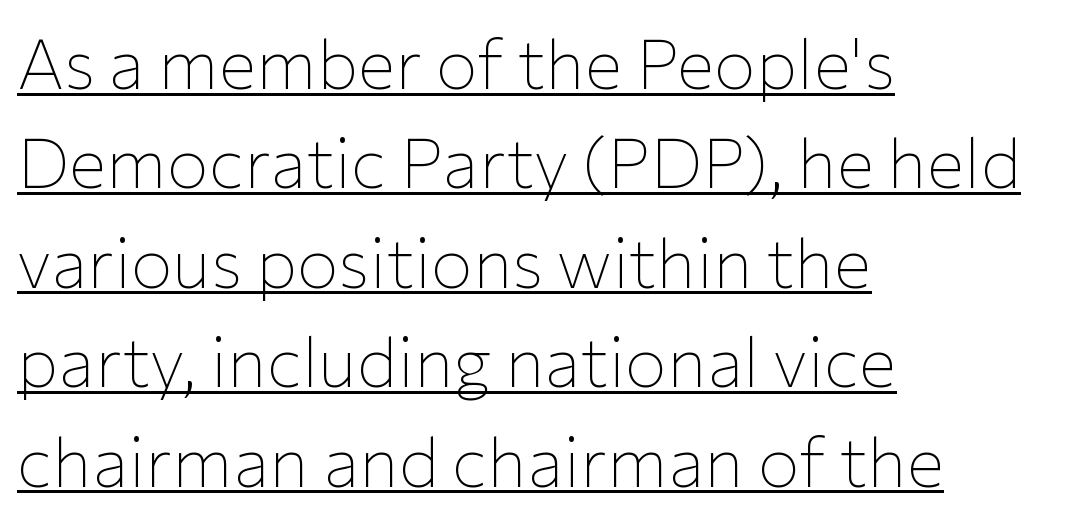
Nothing sits at the stroke ends, so this counts as sans-serif. The rendering keeps characters at their native spacing. Honestly, the row spacing looks completely unremarkable. A student would call this left alignment; a typographer would say flush left, rag right. The string is rendered with underlining switched on.
